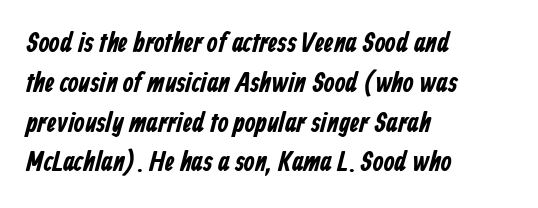
The image shows 28 px bold, condensed sans-serif type; set left-aligned, normal line spacing (1.42x), normal letter spacing, not underlined; low stroke contrast and a medium x-height.
